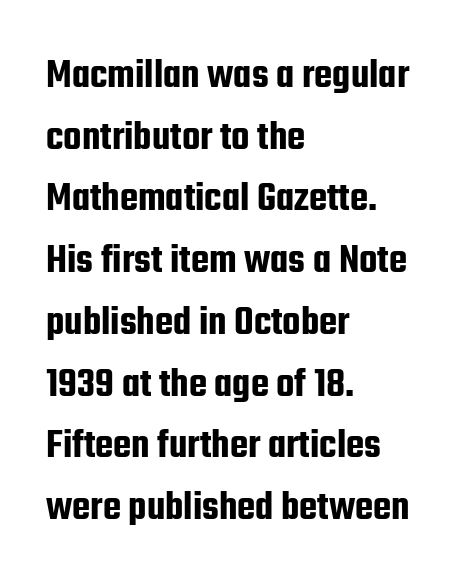
Q: Is the text italic (slanted)? A: No, it is upright.
Q: Is the typeface a serif or a sans-serif typeface? A: Sans-serif.
Q: Is the text underlined? A: No.
Q: How is the paragraph aligned? A: Left-aligned.
Q: Is the spacing between letters normal or unusually wide? A: Normal.
Q: Is the spacing between lines tight, normal or loose? A: Normal.
Q: Width (condensed, normal, or wide)? A: Condensed.
Q: Stroke contrast? A: Low.
Q: x-height? A: Medium.
Q: Monospaced? A: No.
